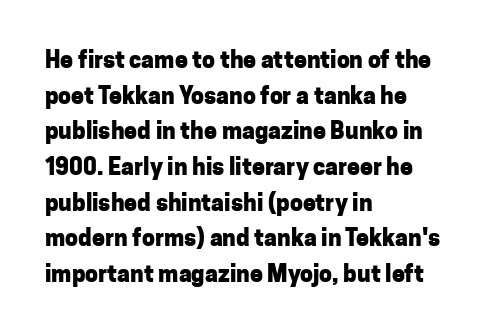
Q: Is the text bold? A: Yes.
Q: Is the text italic (slanted)? A: No, it is upright.
Q: Is the text underlined? A: No.
Q: How is the paragraph aligned? A: Left-aligned.
Q: Is the spacing between letters normal or unusually wide? A: Normal.
Q: Is the spacing between lines tight, normal or loose? A: Normal.
